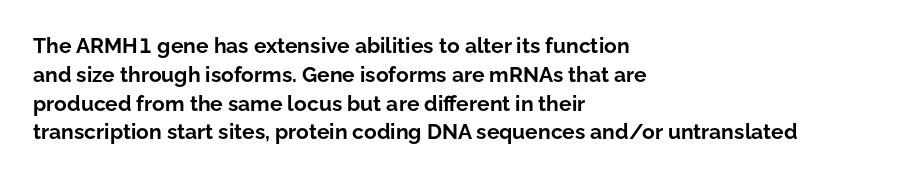
Leftover space on each line is placed entirely after the last word. The baseline area is clear. Tracking value appears to be zero — textbook default spacing. Is the type bold? Yes — the strokes are clearly thick and heavy.
